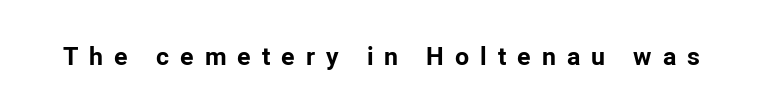
The image shows 25 px bold type, upright; set unusually wide letter spacing (+0.44 em), not underlined.
